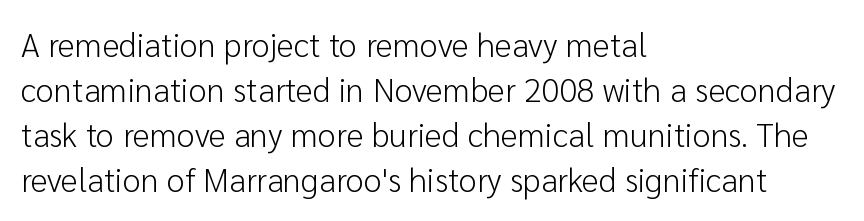
{"serif": "no", "italic": "no", "bold": "no", "weight": "light", "width": "normal", "stroke_contrast": "low", "x_height": "medium", "monospaced": "no", "underline": "no", "align": "left", "line_spacing": "normal", "line_spacing_ratio": 1.36, "letter_spacing": "normal", "letter_spacing_em": 0.0, "glyph_px": 33}
